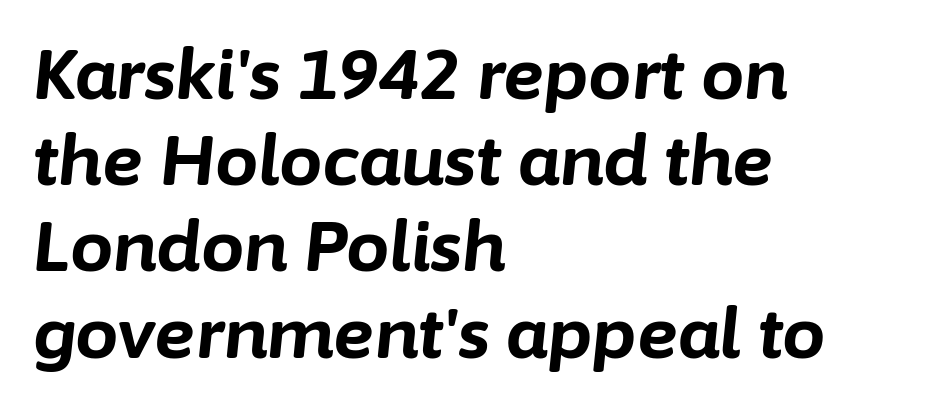
Weight: bold. Quick note: underline off. The specimen reads as italic at a glance. In terms of leading, this rendering sits right in the middle.
